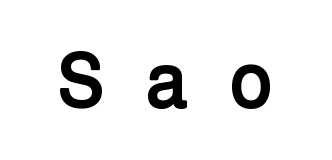
{"serif": "no", "italic": "no", "bold": "yes", "weight": "semibold", "width": "normal", "stroke_contrast": "low", "x_height": "medium", "underline": "no", "letter_spacing": "wide", "letter_spacing_em": 0.46, "glyph_px": 79}
